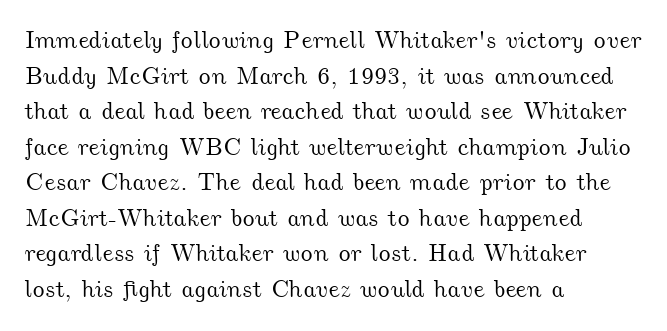
The setting favours the left margin, as ordinary paragraphs usually do. The baseline area is clear. The lines sit at an ordinary, default distance from one another. Students, note that the glyphs here touch the page at normal intervals.
